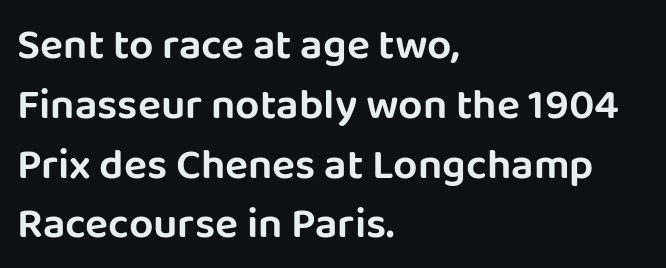
{"serif": "no", "italic": "no", "width": "normal", "stroke_contrast": "low", "x_height": "large", "monospaced": "no", "underline": "no", "align": "left", "line_spacing": "normal", "line_spacing_ratio": 1.39, "letter_spacing": "normal", "letter_spacing_em": 0.0, "glyph_px": 43}
